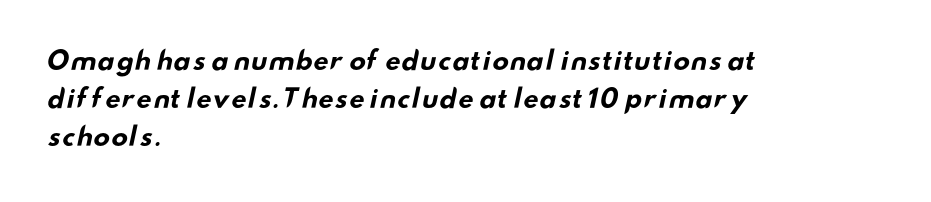
The gap between lines stays unmarked. Normally led — the rows are evenly, conventionally spaced. Alignment: flush left. Compared with an ordinary text face, these strokes are far heavier — a full bold. Students, note that the glyphs here touch the page at normal intervals.
